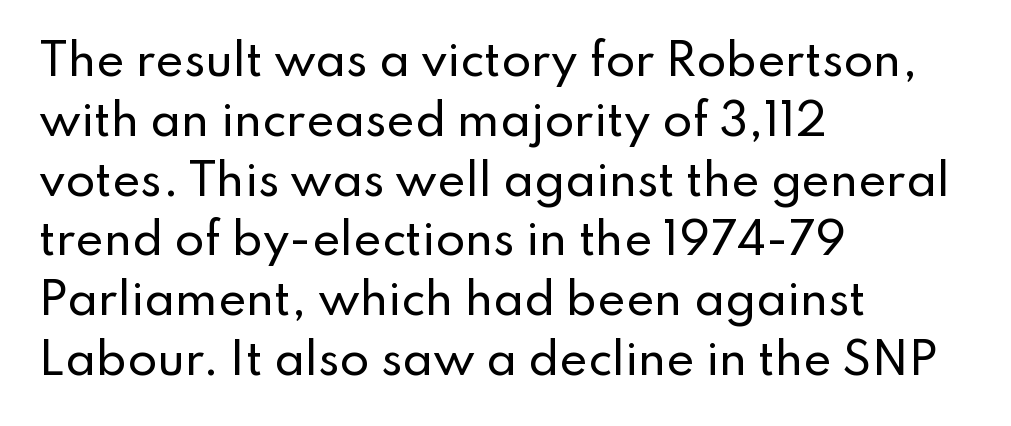
The image shows 43 px sans-serif type, upright; set left-aligned, normal line spacing (1.39x), normal letter spacing, not underlined; low stroke contrast and a small x-height.
